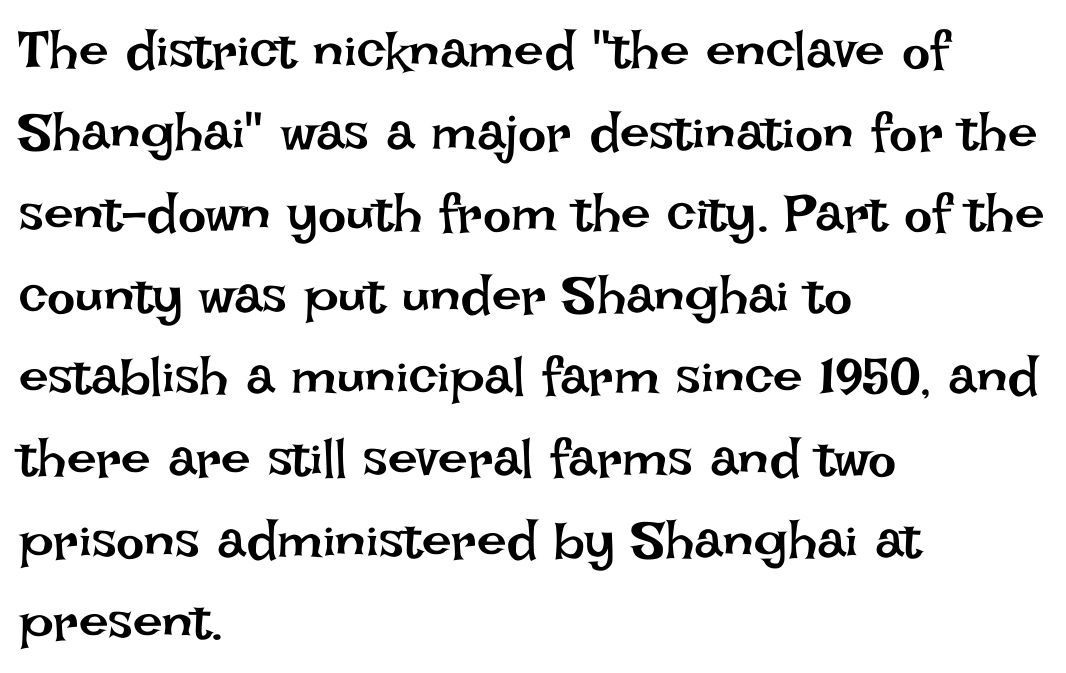
Descender tails drop into unmarked territory. These lines were composed using upright roman letters. The paragraph has a hard left edge and a soft right edge. A typesetter would call this leading conventional body-copy spacing. The passage shown has conventional tracking throughout. This reads as an unemphasized weight, regular at the heaviest.
